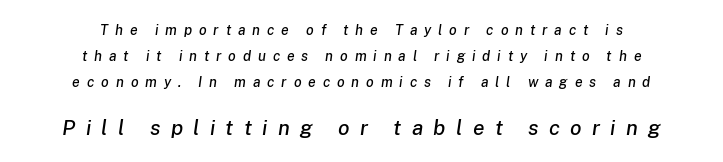
The image shows 21 px text type, italic (leaning right); set centered, line spacing 1.84x, unusually wide letter spacing (+0.49 em), not underlined; the second (bottom) block is 1.5x larger.
